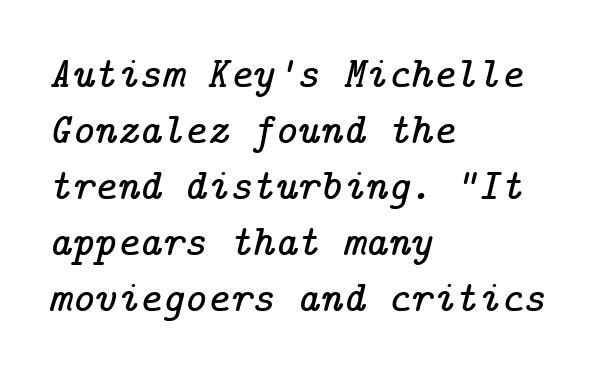
Q: Is the text italic (slanted)? A: Yes, it leans right by about 14 degrees.
Q: Is the typeface a serif or a sans-serif typeface? A: Serif.
Q: Is the text underlined? A: No.
Q: How is the paragraph aligned? A: Left-aligned.
Q: Is the spacing between letters normal or unusually wide? A: Normal.
Q: Is the spacing between lines tight, normal or loose? A: Normal.
Q: Width (condensed, normal, or wide)? A: Normal.
Q: Stroke contrast? A: Low.
Q: x-height? A: Medium.
